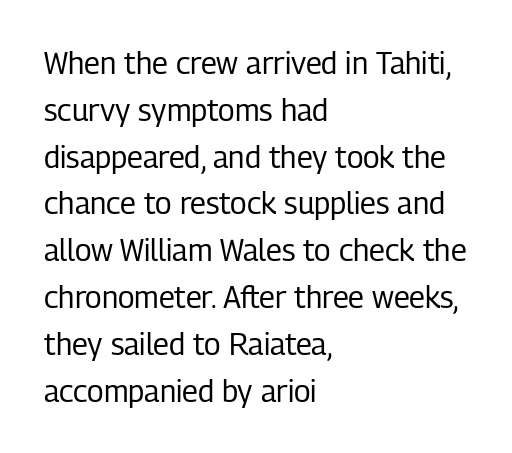
Q: Is the text bold? A: No.
Q: Is the text italic (slanted)? A: No, it is upright.
Q: Is the typeface a serif or a sans-serif typeface? A: Sans-serif.
Q: Is the text underlined? A: No.
Q: How is the paragraph aligned? A: Left-aligned.
Q: Is the spacing between letters normal or unusually wide? A: Normal.
Q: Is the spacing between lines tight, normal or loose? A: Normal.
Q: Width (condensed, normal, or wide)? A: Condensed.
Q: Stroke contrast? A: Low.
Q: x-height? A: Medium.
Q: Monospaced? A: No.
